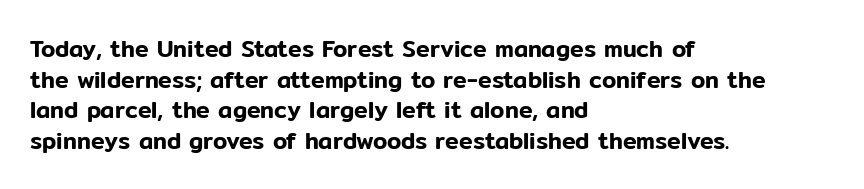
{"italic": "no", "underline": "no", "align": "left", "line_spacing": "normal", "line_spacing_ratio": 1.33, "letter_spacing": "normal", "letter_spacing_em": 0.0, "glyph_px": 23}
